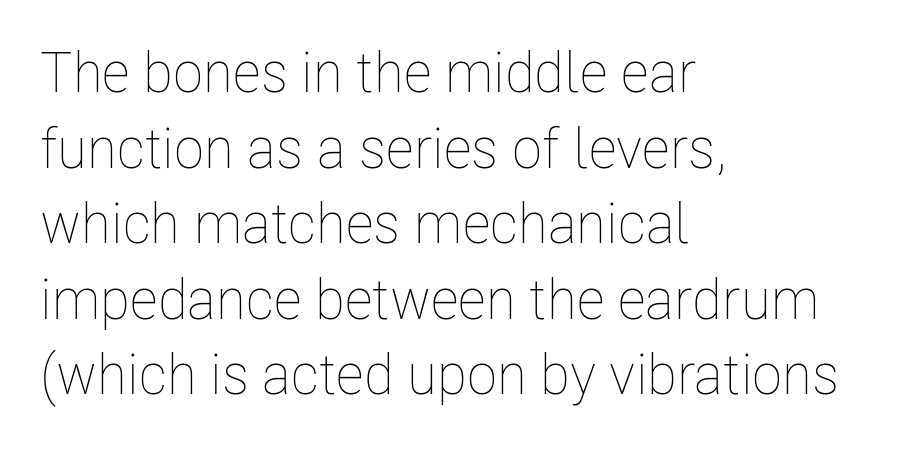
Q: Is the text bold? A: No.
Q: Is the text italic (slanted)? A: No, it is upright.
Q: Is the text underlined? A: No.
Q: How is the paragraph aligned? A: Left-aligned.
Q: Is the spacing between letters normal or unusually wide? A: Normal.
Q: Is the spacing between lines tight, normal or loose? A: Normal.
Q: Width (condensed, normal, or wide)? A: Condensed.
Q: Stroke contrast? A: Low.
Q: x-height? A: Medium.
Q: Monospaced? A: No.
